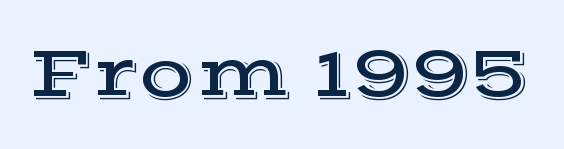
{"serif": "yes", "italic": "no", "width": "wide", "x_height": "medium", "monospaced": "no", "underline": "no", "letter_spacing": "normal", "letter_spacing_em": 0.0, "glyph_px": 72}
